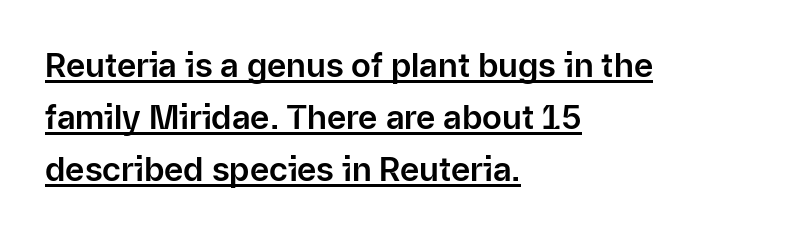
{"serif": "no", "italic": "no", "width": "normal", "stroke_contrast": "low", "x_height": "medium", "monospaced": "no", "underline": "yes", "align": "left", "line_spacing": "normal", "line_spacing_ratio": 1.57, "letter_spacing": "normal", "letter_spacing_em": 0.0, "glyph_px": 33}
